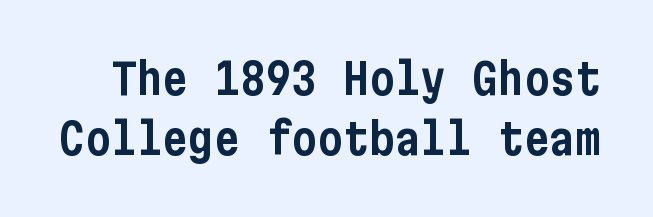
Designer's note — italics off, roman on. This sample uses a sans-serif face. Rows of type keep a routine distance in the vertical direction. Rule under the text: the space is simply empty. Spacing between characters is what you'd get straight out of the box.
